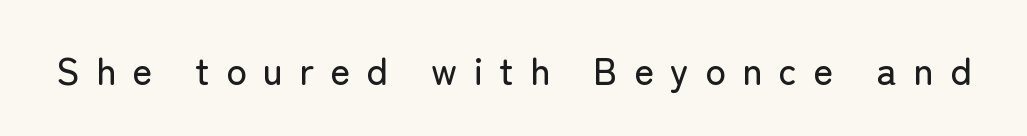
Does extra space separate the letters? Yes, quite a lot of it. The foot of each line stays bare and open. Vertical strokes here are truly vertical. This sample has the flowing, uneven cadence of proportional lettering. I'd call this a sans setting — the letters go barefoot.
